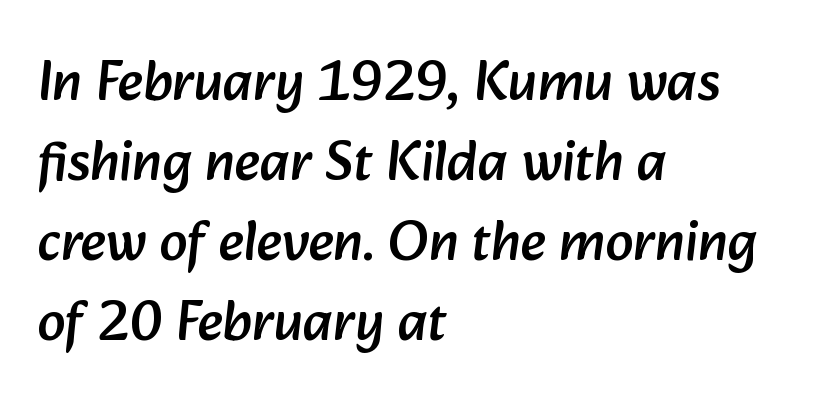
Q: Is the typeface a serif or a sans-serif typeface? A: Sans-serif.
Q: Is the text underlined? A: No.
Q: How is the paragraph aligned? A: Left-aligned.
Q: Is the spacing between letters normal or unusually wide? A: Normal.
Q: Is the spacing between lines tight, normal or loose? A: Normal.
Q: Width (condensed, normal, or wide)? A: Normal.
Q: Stroke contrast? A: Low.
Q: x-height? A: Medium.
Q: Monospaced? A: No.
